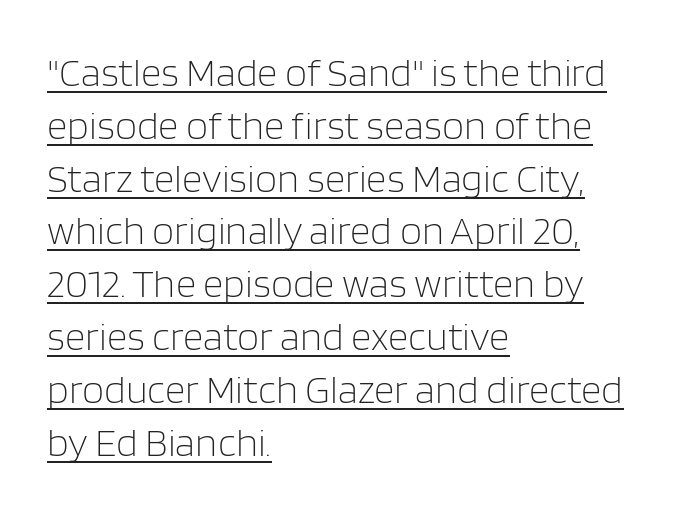
Q: Is the text bold? A: No.
Q: Is the text italic (slanted)? A: No, it is upright.
Q: Is the typeface a serif or a sans-serif typeface? A: Sans-serif.
Q: Is the text underlined? A: Yes.
Q: How is the paragraph aligned? A: Left-aligned.
Q: Is the spacing between letters normal or unusually wide? A: Normal.
Q: Is the spacing between lines tight, normal or loose? A: Normal.
Q: Width (condensed, normal, or wide)? A: Normal.
Q: Stroke contrast? A: Low.
Q: x-height? A: Large.
Q: Monospaced? A: No.
